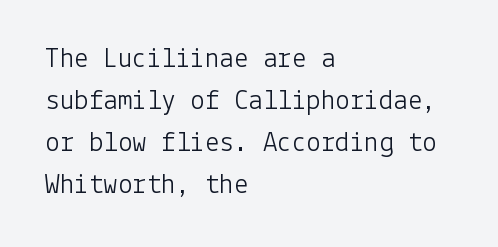
The image shows 29 px light sans-serif type, upright; set left-aligned, normal line spacing (1.45x), normal letter spacing, not underlined; low stroke contrast and a medium x-height.
